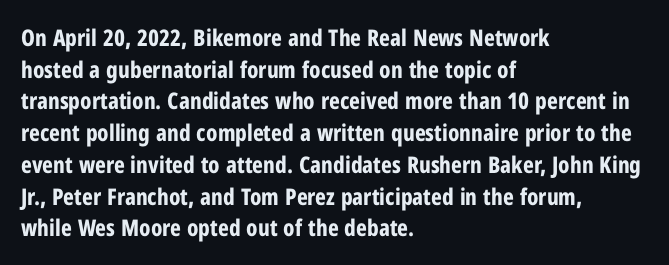
Q: Is the text bold? A: Yes.
Q: Is the text italic (slanted)? A: No, it is upright.
Q: Is the text underlined? A: No.
Q: How is the paragraph aligned? A: Left-aligned.
Q: Is the spacing between letters normal or unusually wide? A: Normal.
Q: Is the spacing between lines tight, normal or loose? A: Normal.
